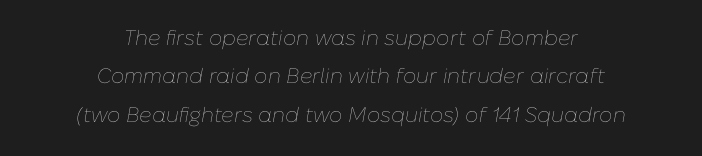
Q: Is the text bold? A: No.
Q: Is the text italic (slanted)? A: Yes, it leans right by about 10 degrees.
Q: Is the text underlined? A: No.
Q: How is the paragraph aligned? A: Centered.
Q: Is the spacing between letters normal or unusually wide? A: Normal.
